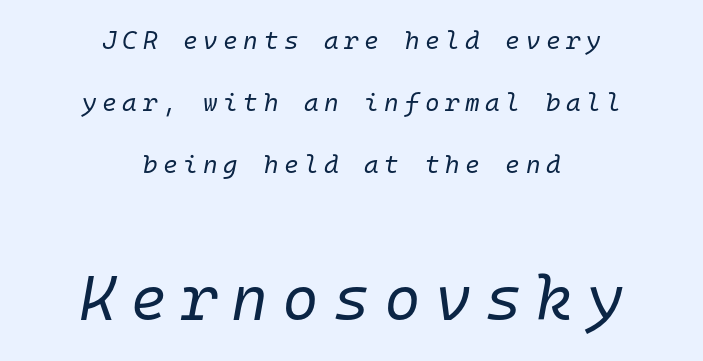
{"italic": "yes", "lean": "right", "slant_degrees": 10, "bold": "no", "weight": "regular", "width": "normal", "stroke_contrast": "low", "x_height": "medium", "monospaced": "yes", "underline": "no", "align": "center", "line_spacing": "loose", "line_spacing_ratio": 2.48, "letter_spacing": "wide", "letter_spacing_em": 0.22, "larger_block": "second", "size_ratio": 2.52, "glyph_px": 63}
